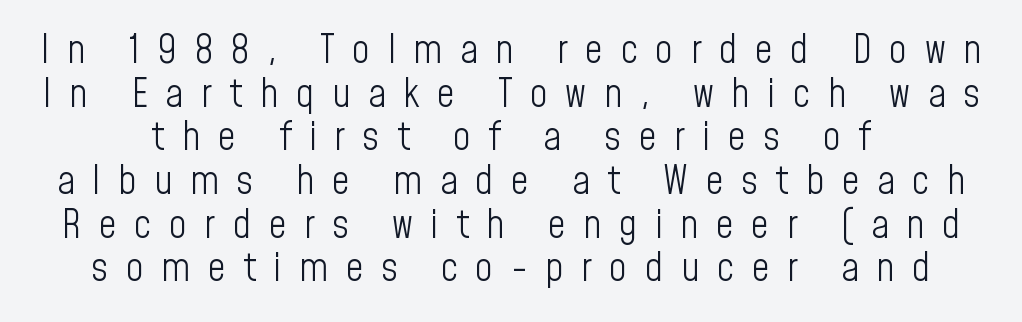
No extra ink here — the face is not bold. The block of text is dense from top to bottom, with scant space between rows. You can tell from the bare stems that sans-serif type was used. A typesetter would call this heavily tracked-out type.
